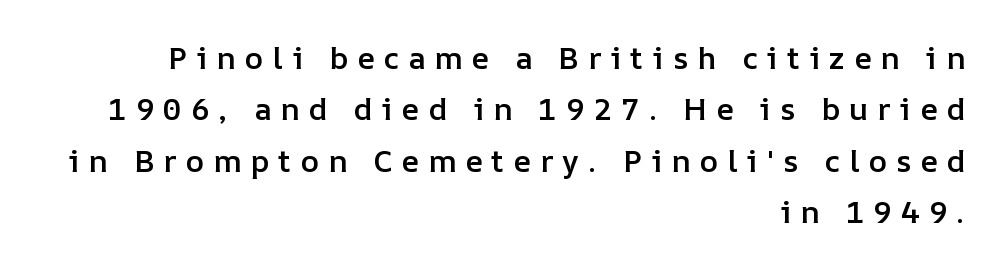
In terms of posture, this sample is upright. Substantial extra tracking has been applied to these lines. This sample has the flowing, uneven cadence of proportional lettering. The passage is arranged like a letterhead date or caption credit — flush right. Compared with typical paragraphs, the rows here are spaced about the same. The characters look somewhat weighty, a semibold short of true bold.
